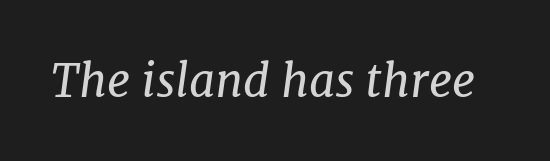
Q: Is the text bold? A: No.
Q: Is the text italic (slanted)? A: Yes, it leans right by about 7 degrees.
Q: Is the typeface a serif or a sans-serif typeface? A: Serif.
Q: Is the text underlined? A: No.
Q: Is the spacing between letters normal or unusually wide? A: Normal.
Q: Width (condensed, normal, or wide)? A: Normal.
Q: Stroke contrast? A: Low.
Q: x-height? A: Medium.
Q: Monospaced? A: No.
